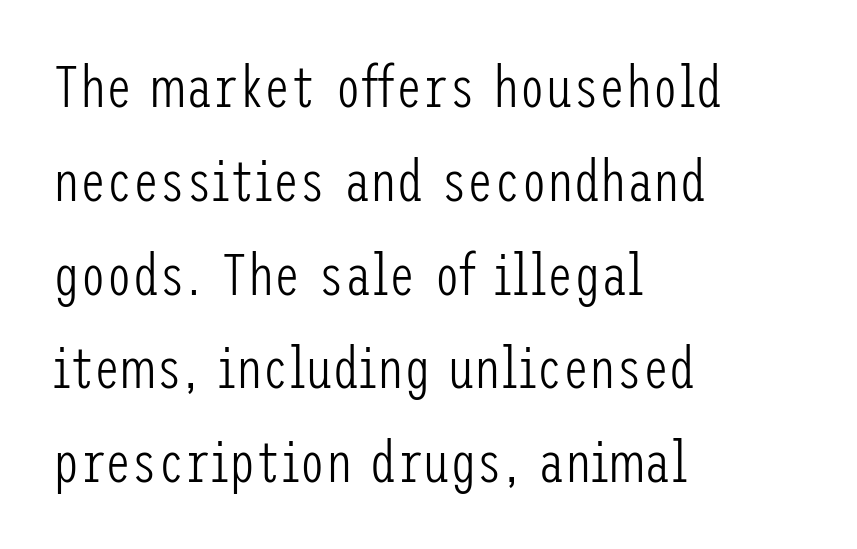
{"serif": "no", "italic": "no", "bold": "no", "weight": "light", "width": "condensed", "stroke_contrast": "low", "x_height": "medium", "underline": "no", "align": "left", "line_spacing": "normal", "line_spacing_ratio": 1.59, "letter_spacing": "normal", "letter_spacing_em": 0.0, "glyph_px": 59}
